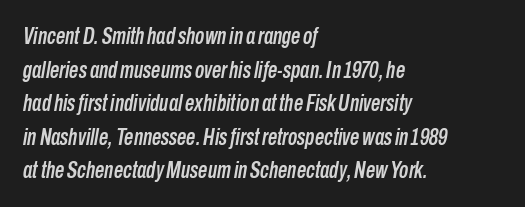
{"italic": "yes", "lean": "right", "slant_degrees": 10, "underline": "no", "align": "left", "line_spacing": "normal", "line_spacing_ratio": 1.46, "letter_spacing": "normal", "letter_spacing_em": 0.0, "glyph_px": 23}
